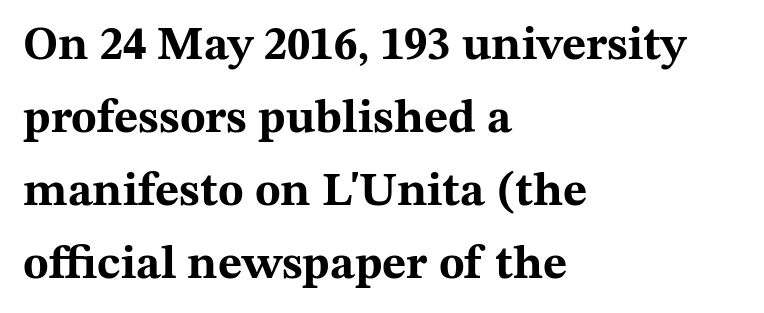
{"serif": "yes", "italic": "no", "bold": "yes", "weight": "bold", "width": "wide", "stroke_contrast": "medium", "x_height": "medium", "monospaced": "no", "underline": "no", "align": "left", "line_spacing": "normal", "line_spacing_ratio": 1.55, "letter_spacing": "normal", "letter_spacing_em": 0.0, "glyph_px": 47}
